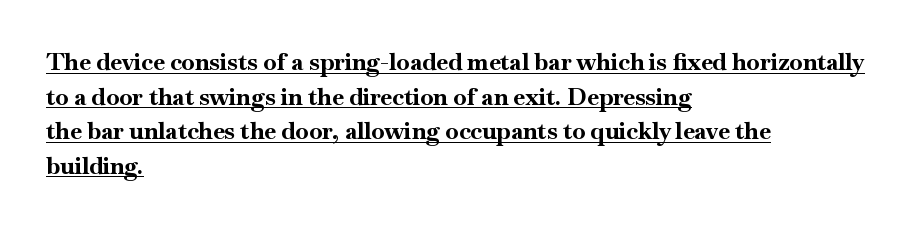
The image shows 24 px bold type, upright; set left-aligned, normal line spacing (1.44x), normal letter spacing, underlined.
